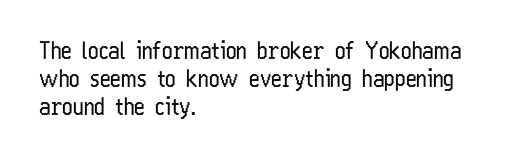
{"italic": "no", "bold": "no", "underline": "no", "align": "left", "line_spacing_ratio": 1.21, "letter_spacing": "normal", "letter_spacing_em": 0.0, "glyph_px": 23}
